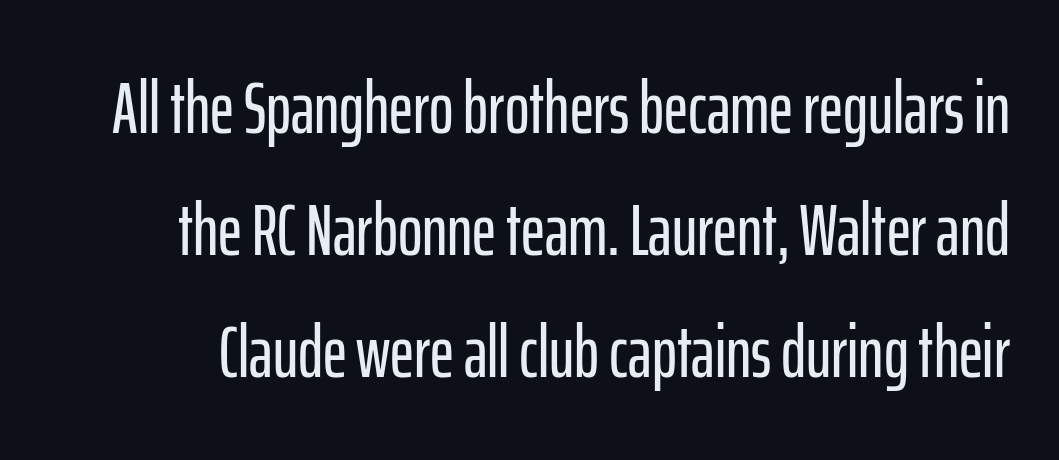
{"serif": "no", "italic": "no", "width": "condensed", "stroke_contrast": "low", "x_height": "medium", "monospaced": "no", "underline": "no", "line_spacing": "normal", "line_spacing_ratio": 1.65, "letter_spacing": "normal", "letter_spacing_em": 0.0, "glyph_px": 74}
